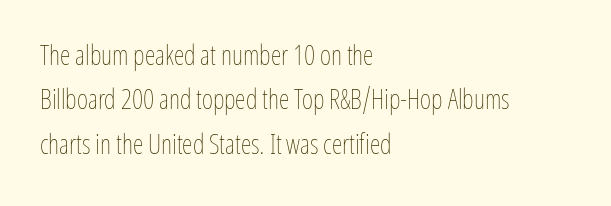
Q: Is the text bold? A: No.
Q: Is the text italic (slanted)? A: No, it is upright.
Q: Is the text underlined? A: No.
Q: How is the paragraph aligned? A: Left-aligned.
Q: Is the spacing between letters normal or unusually wide? A: Normal.
Q: Is the spacing between lines tight, normal or loose? A: Normal.
